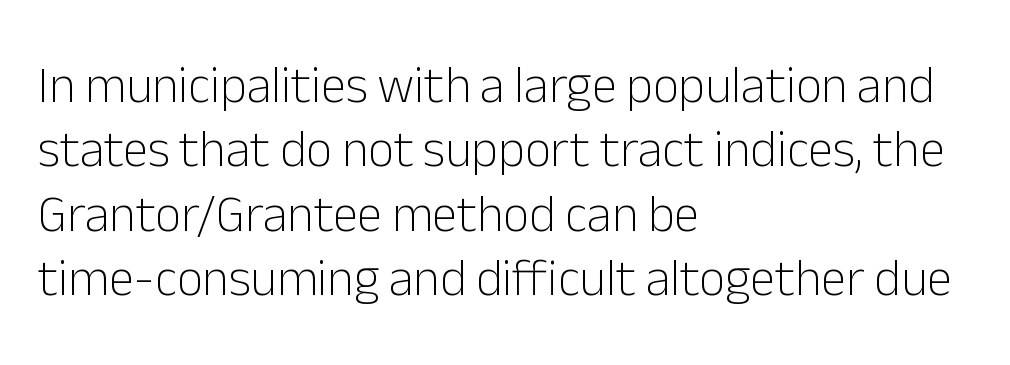
Q: Is the text bold? A: No.
Q: Is the text italic (slanted)? A: No, it is upright.
Q: Is the typeface a serif or a sans-serif typeface? A: Sans-serif.
Q: Is the text underlined? A: No.
Q: How is the paragraph aligned? A: Left-aligned.
Q: Is the spacing between letters normal or unusually wide? A: Normal.
Q: Is the spacing between lines tight, normal or loose? A: Normal.
Q: Width (condensed, normal, or wide)? A: Normal.
Q: Stroke contrast? A: Low.
Q: x-height? A: Medium.
Q: Monospaced? A: No.
